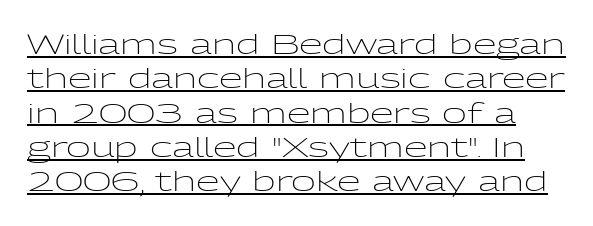
The image shows 27 px text type, upright; set normal line spacing (1.27x), normal letter spacing, underlined.
